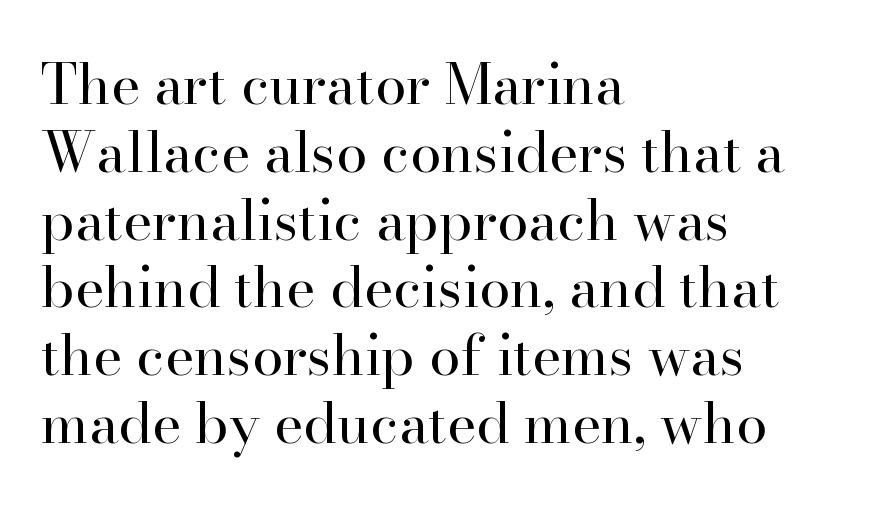
{"serif": "yes", "italic": "no", "bold": "no", "weight": "regular", "width": "normal", "stroke_contrast": "high", "x_height": "small", "monospaced": "no", "underline": "no", "align": "left", "line_spacing_ratio": 1.21, "letter_spacing": "normal", "letter_spacing_em": 0.0, "glyph_px": 56}
